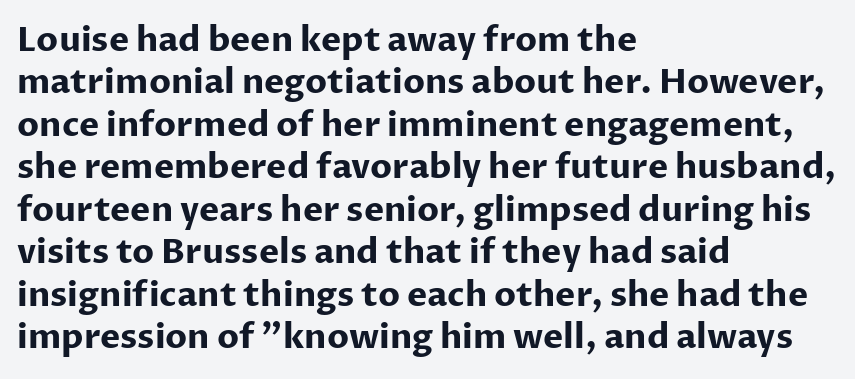
The image shows 34 px bold sans-serif type, upright; set left-aligned, normal line spacing (1.25x), normal letter spacing, not underlined; low stroke contrast and a medium x-height.
